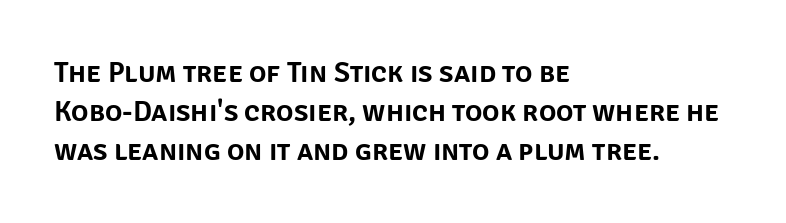
The image shows 29 px sans-serif type, upright; set left-aligned, normal line spacing (1.34x), normal letter spacing, not underlined; low stroke contrast and a large x-height.
